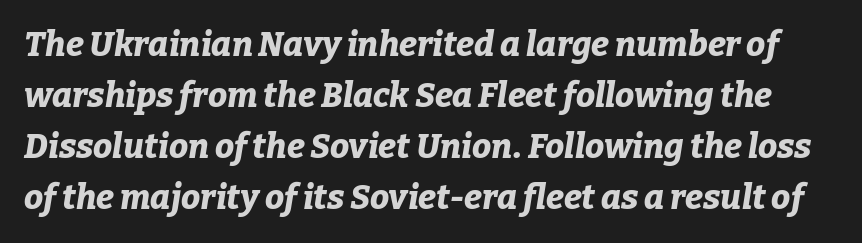
{"italic": "yes", "lean": "right", "slant_degrees": 9, "bold": "yes", "weight": "bold", "width": "normal", "stroke_contrast": "low", "x_height": "medium", "monospaced": "no", "underline": "no", "line_spacing": "normal", "line_spacing_ratio": 1.5, "letter_spacing": "normal", "letter_spacing_em": 0.0, "glyph_px": 34}
